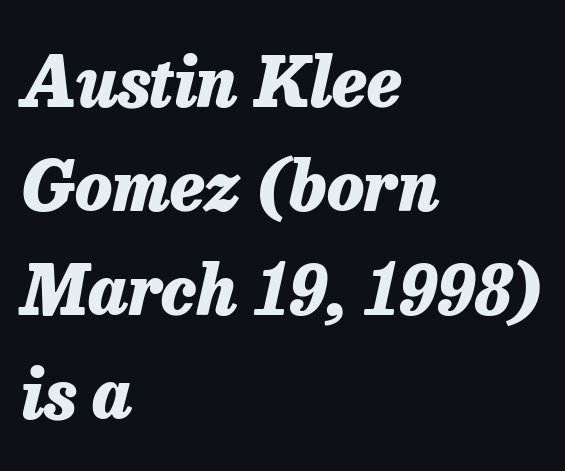
The image shows 68 px heavy type, italic (leaning right); set left-aligned, normal line spacing (1.53x), normal letter spacing, not underlined; low stroke contrast and a medium x-height.
